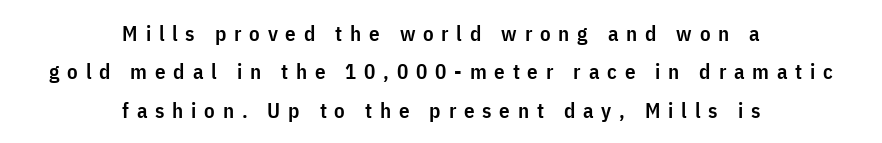
{"italic": "no", "bold": "semi", "underline": "no", "align": "center", "line_spacing_ratio": 1.83, "letter_spacing": "wide", "letter_spacing_em": 0.37, "glyph_px": 21}
